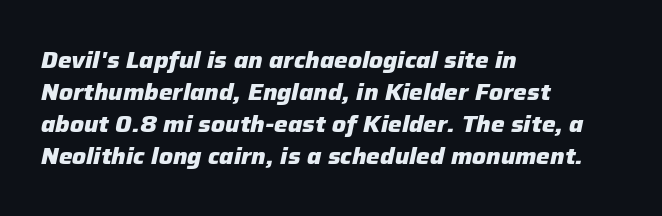
{"italic": "yes", "lean": "right", "slant_degrees": 12, "bold": "yes", "underline": "no", "align": "left", "line_spacing": "normal", "line_spacing_ratio": 1.39, "letter_spacing": "normal", "letter_spacing_em": 0.0, "glyph_px": 23}
